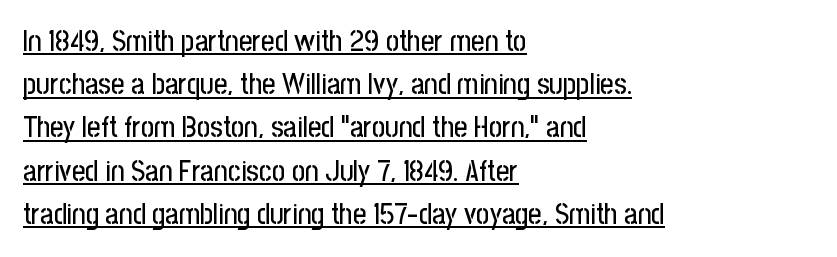
Regarding leading, the lines here are spaced in the standard way. Think of a printed novel: that variable character pitch is what you see here. A typographer would call this underscored text. Regarding serifs, this sample does without them.
